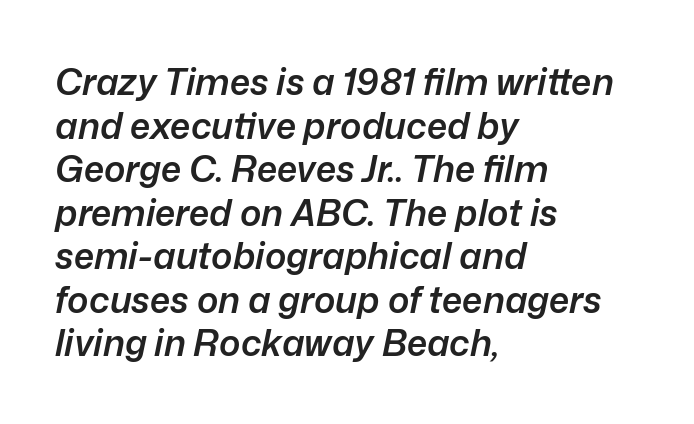
Q: Is the text bold? A: Semi-bold.
Q: Is the text italic (slanted)? A: Yes, it leans right by about 12 degrees.
Q: Is the text underlined? A: No.
Q: How is the paragraph aligned? A: Left-aligned.
Q: Is the spacing between letters normal or unusually wide? A: Normal.
Q: Width (condensed, normal, or wide)? A: Normal.
Q: Stroke contrast? A: Low.
Q: x-height? A: Medium.
Q: Monospaced? A: No.
